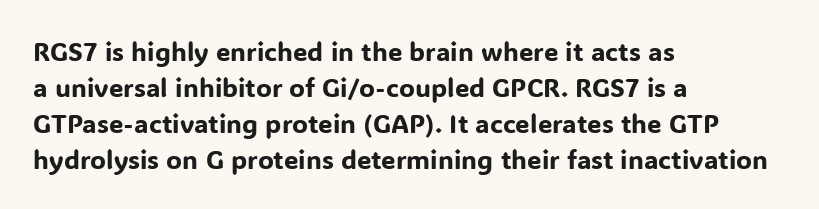
The image shows 26 px text type, upright; set left-aligned, normal line spacing (1.38x), normal letter spacing, not underlined.
